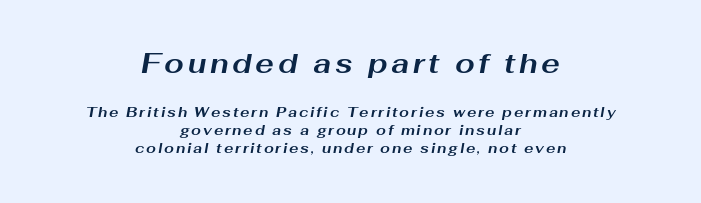
{"italic": "yes", "lean": "right", "slant_degrees": 10, "bold": "yes", "weight": "bold", "width": "wide", "stroke_contrast": "medium", "x_height": "medium", "monospaced": "no", "underline": "no", "align": "center", "line_spacing": "normal", "line_spacing_ratio": 1.28, "larger_block": "first", "size_ratio": 2.0, "glyph_px": 28}
